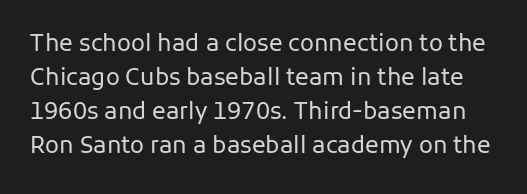
The vertical gap from one line to the next is medium. In terms of posture, this sample is upright. The characters are drawn with everyday or finer stroke widths. This rendering features lettering with no underline. Inter-character spacing is left at the font's built-in metrics.
